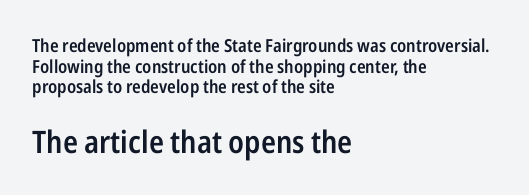
{"serif": "no", "italic": "no", "bold": "semi", "weight": "semibold", "width": "condensed", "stroke_contrast": "low", "x_height": "medium", "monospaced": "no", "underline": "no", "align": "left", "line_spacing": "tight", "line_spacing_ratio": 1.15, "letter_spacing": "normal", "letter_spacing_em": 0.0, "larger_block": "second", "size_ratio": 1.72, "glyph_px": 31}
